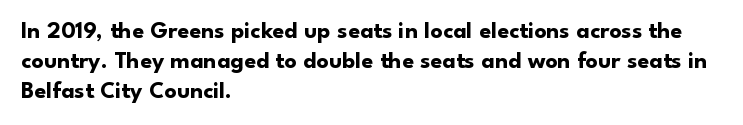
Q: Is the text bold? A: Yes.
Q: Is the text italic (slanted)? A: No, it is upright.
Q: Is the text underlined? A: No.
Q: How is the paragraph aligned? A: Left-aligned.
Q: Is the spacing between letters normal or unusually wide? A: Normal.
